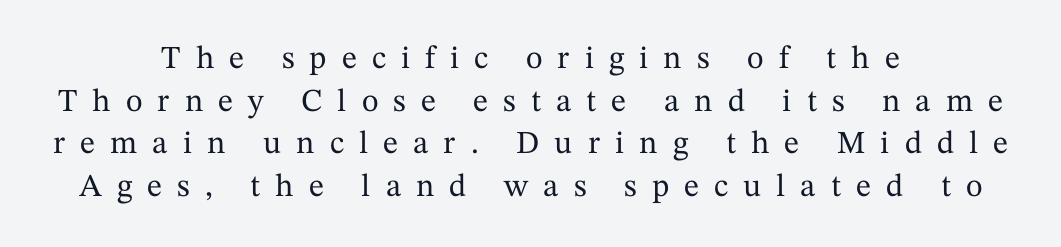
Q: Is the text italic (slanted)? A: No, it is upright.
Q: Is the typeface a serif or a sans-serif typeface? A: Serif.
Q: Is the text underlined? A: No.
Q: How is the paragraph aligned? A: Centered.
Q: Is the spacing between letters normal or unusually wide? A: Unusually wide.
Q: Is the spacing between lines tight, normal or loose? A: Normal.
Q: Width (condensed, normal, or wide)? A: Normal.
Q: Stroke contrast? A: Medium.
Q: x-height? A: Medium.
Q: Monospaced? A: No.
